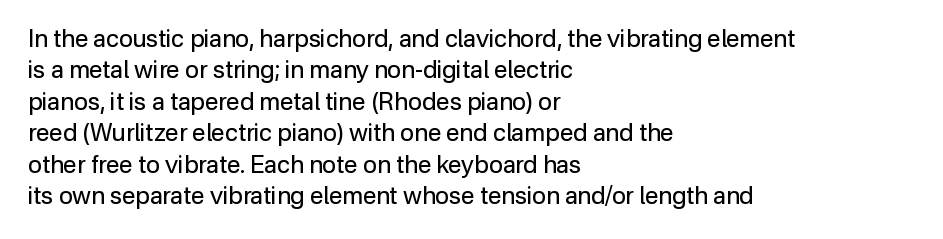
{"italic": "no", "bold": "no", "underline": "no", "align": "left", "line_spacing": "normal", "line_spacing_ratio": 1.31, "letter_spacing": "normal", "letter_spacing_em": 0.0, "glyph_px": 24}
